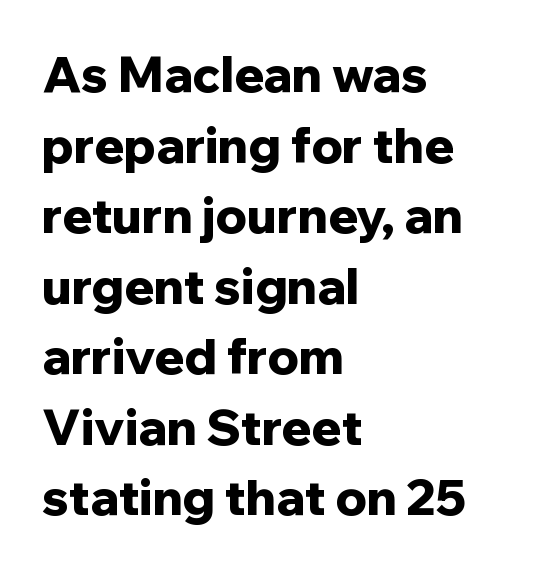
{"serif": "no", "italic": "no", "bold": "yes", "weight": "bold", "width": "normal", "stroke_contrast": "low", "x_height": "medium", "monospaced": "no", "underline": "no", "align": "left", "line_spacing": "normal", "line_spacing_ratio": 1.44, "letter_spacing": "normal", "letter_spacing_em": 0.0, "glyph_px": 49}
